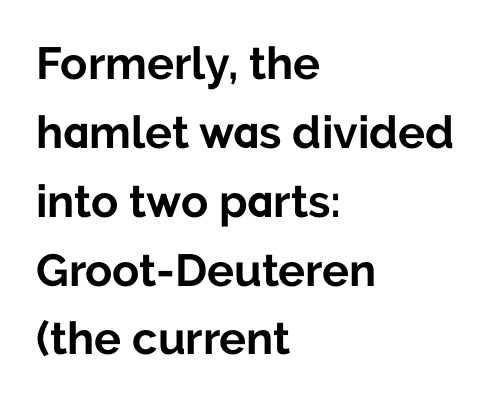
The image shows 45 px bold sans-serif type, upright; set left-aligned, normal line spacing (1.53x), normal letter spacing, not underlined; low stroke contrast and a medium x-height.
